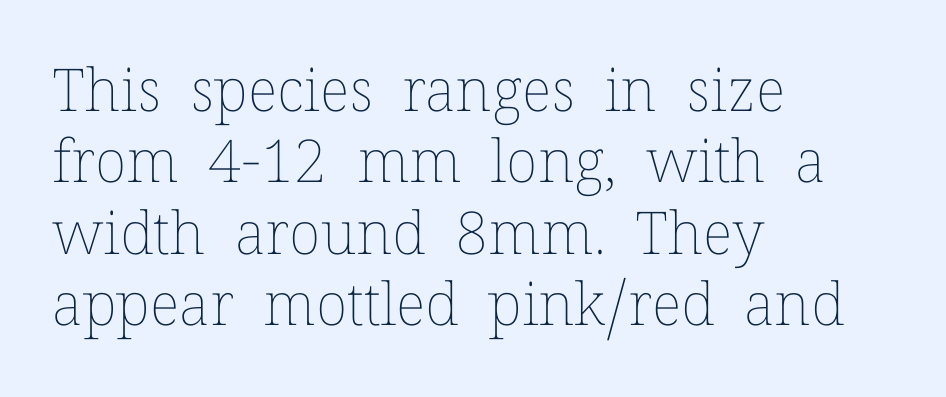
{"italic": "no", "bold": "no", "weight": "thin", "width": "normal", "stroke_contrast": "low", "x_height": "medium", "monospaced": "no", "underline": "no", "align": "left", "line_spacing_ratio": 1.21, "letter_spacing": "normal", "letter_spacing_em": 0.0, "glyph_px": 59}
